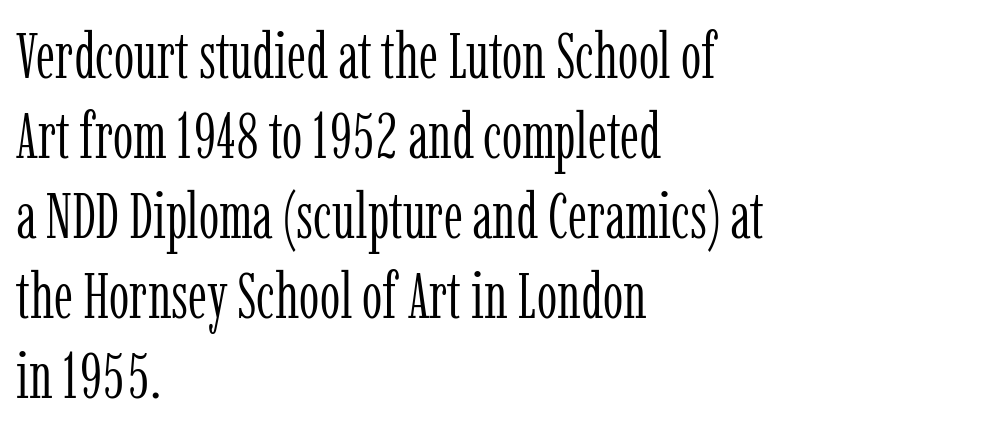
Think of a printed novel: that variable character pitch is what you see here. Words appear dense and cohesive because spacing is normal. Does the copy run flush right? No — it runs flush left. Italic: no, the glyphs are upright roman. Ink coverage per letter is moderate at most. Font category for this specimen: serif.
